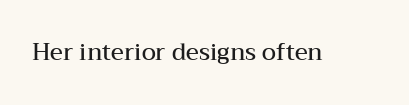
The image shows 23 px text type, upright; set normal letter spacing, not underlined.
